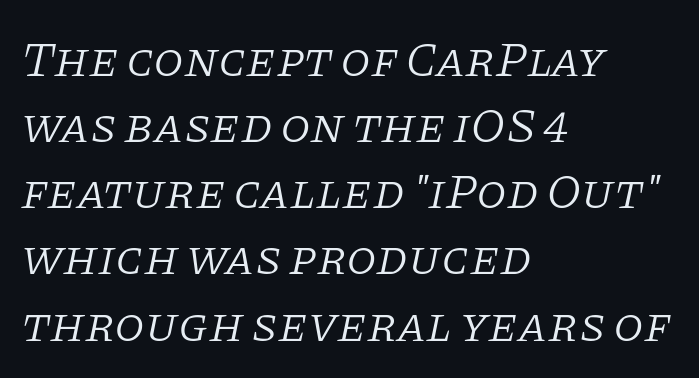
{"serif": "yes", "italic": "yes", "lean": "right", "slant_degrees": 11, "bold": "no", "weight": "light", "width": "normal", "stroke_contrast": "low", "x_height": "large", "monospaced": "no", "underline": "no", "align": "left", "line_spacing": "normal", "line_spacing_ratio": 1.35, "letter_spacing": "normal", "letter_spacing_em": 0.0, "glyph_px": 49}
